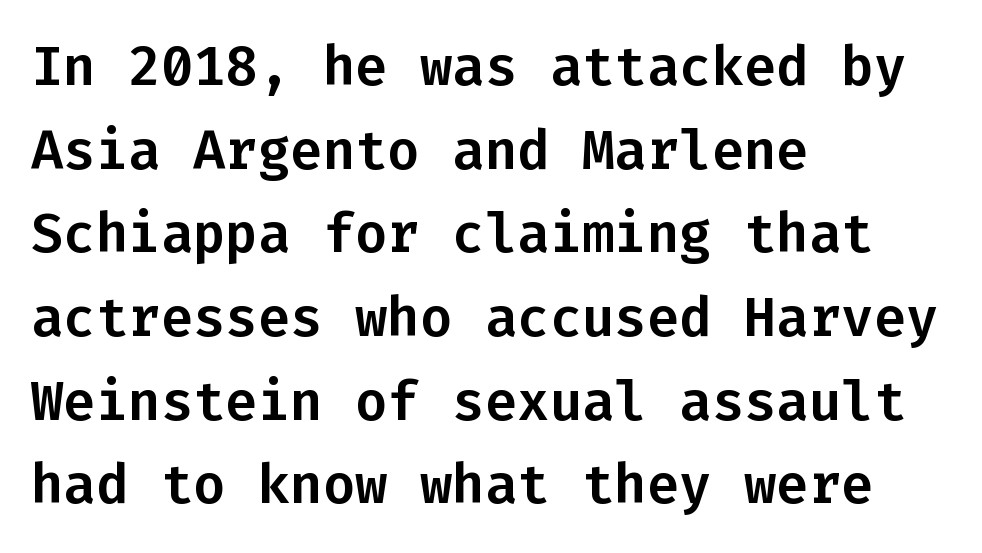
Q: Is the text italic (slanted)? A: No, it is upright.
Q: Is the typeface a serif or a sans-serif typeface? A: Sans-serif.
Q: Is the text underlined? A: No.
Q: How is the paragraph aligned? A: Left-aligned.
Q: Is the spacing between letters normal or unusually wide? A: Normal.
Q: Is the spacing between lines tight, normal or loose? A: Normal.
Q: Width (condensed, normal, or wide)? A: Normal.
Q: Stroke contrast? A: Low.
Q: x-height? A: Medium.
Q: Monospaced? A: Yes.
